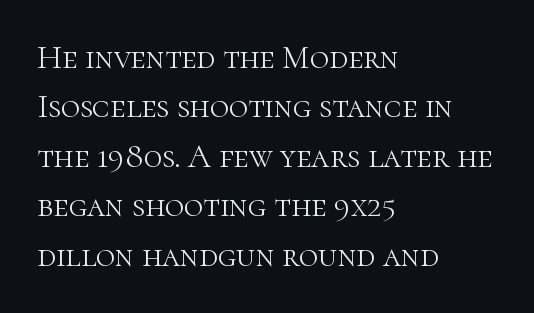
Q: Is the text bold? A: No.
Q: Is the text italic (slanted)? A: No, it is upright.
Q: Is the typeface a serif or a sans-serif typeface? A: Serif.
Q: Is the text underlined? A: No.
Q: How is the paragraph aligned? A: Left-aligned.
Q: Is the spacing between letters normal or unusually wide? A: Normal.
Q: Is the spacing between lines tight, normal or loose? A: Normal.
Q: Width (condensed, normal, or wide)? A: Normal.
Q: Stroke contrast? A: High.
Q: x-height? A: Medium.
Q: Monospaced? A: No.
